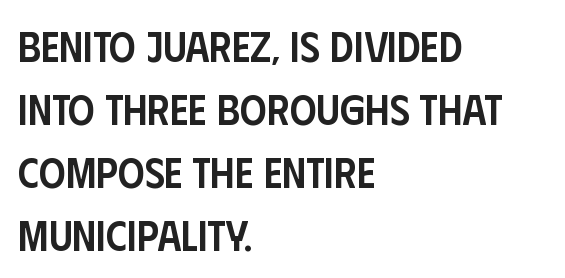
In terms of posture, this sample is upright. Type style note: lacks serifs. Honestly, the row spacing looks completely unremarkable. Note the varied advance widths — an 'i' is clearly narrower than an 'm'. Stems and bowls a touch heavier than normal — semibold.
